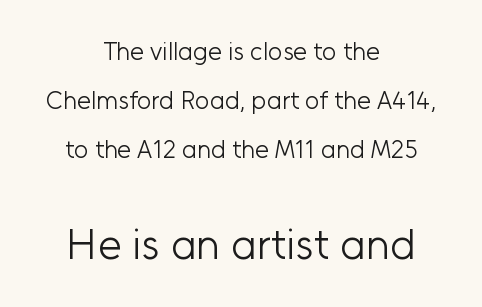
The image shows 43 px light sans-serif type, upright; set centered, loose line spacing (1.97x), normal letter spacing, not underlined; the second (bottom) block is 1.72x larger; low stroke contrast and a medium x-height.
